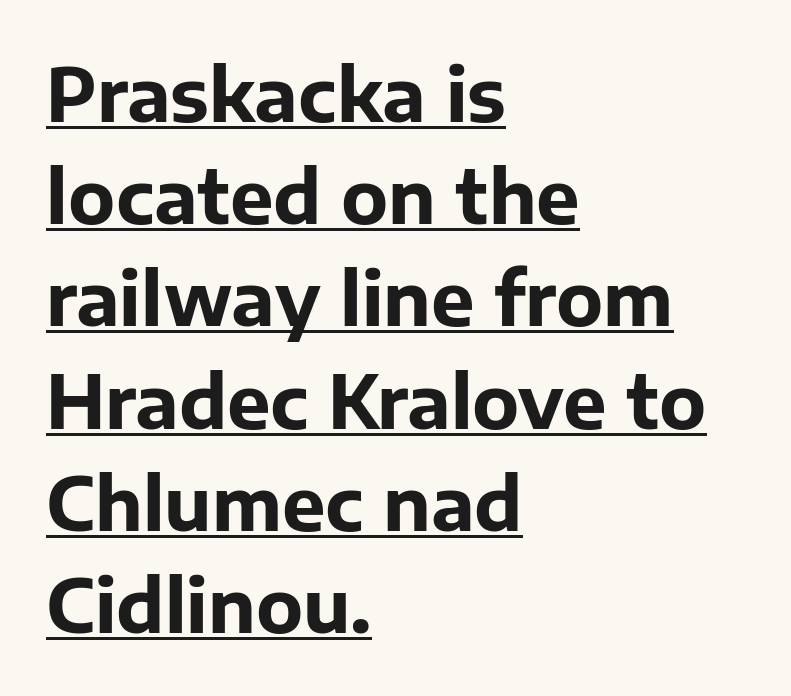
Stroke thickness is high; the sample reads as a true bold. Inter-character spacing is left at the font's built-in metrics. No italicization has been applied; the sample stays upright. In terms of leading, this rendering sits right in the middle. Look at the bottom of the vertical strokes: they stop flat, with no serifs.
